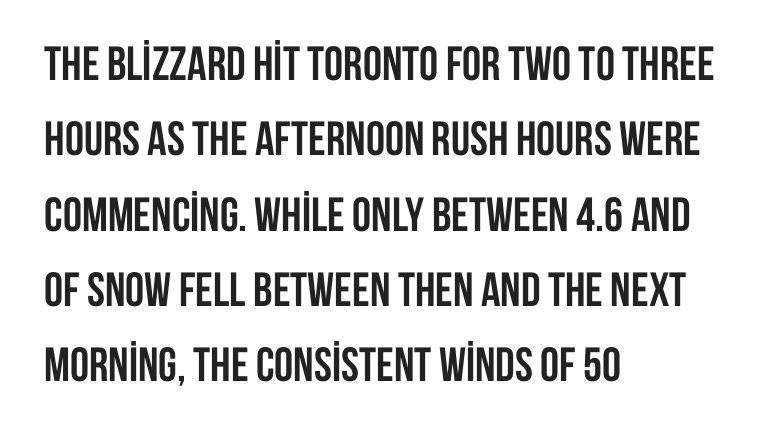
Serifs: no, the terminals of the letterforms are clean. A typesetter would call this zero additional tracking. Compared with a centered layout, this one pins lines to the left instead. The face used here is proportionally spaced, like ordinary book or web type. Leading matches the norm, producing a regular column. The words here are not underlined.
